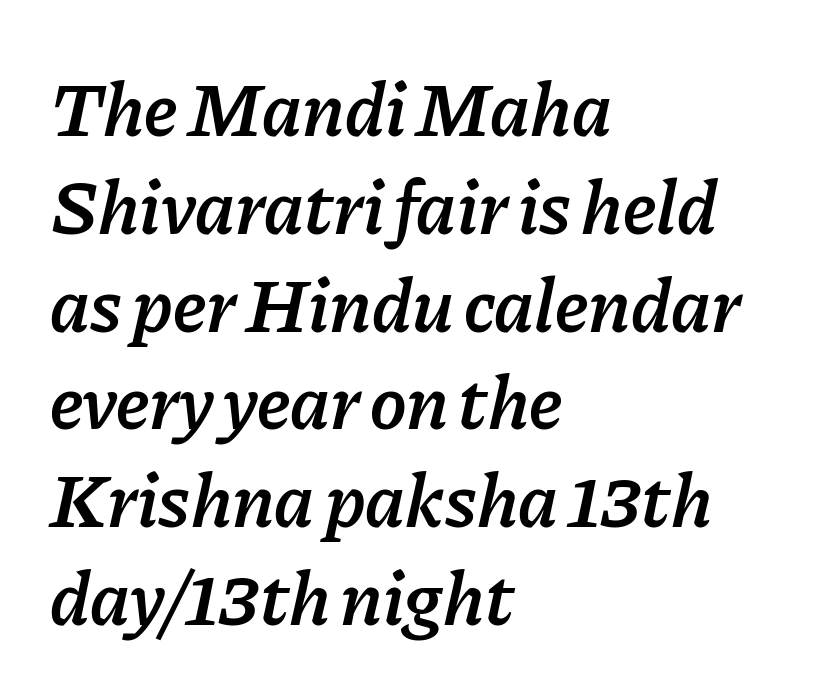
The image shows 77 px semibold type, italic (leaning right); set left-aligned, normal line spacing (1.27x), normal letter spacing, not underlined; low stroke contrast and a medium x-height.
